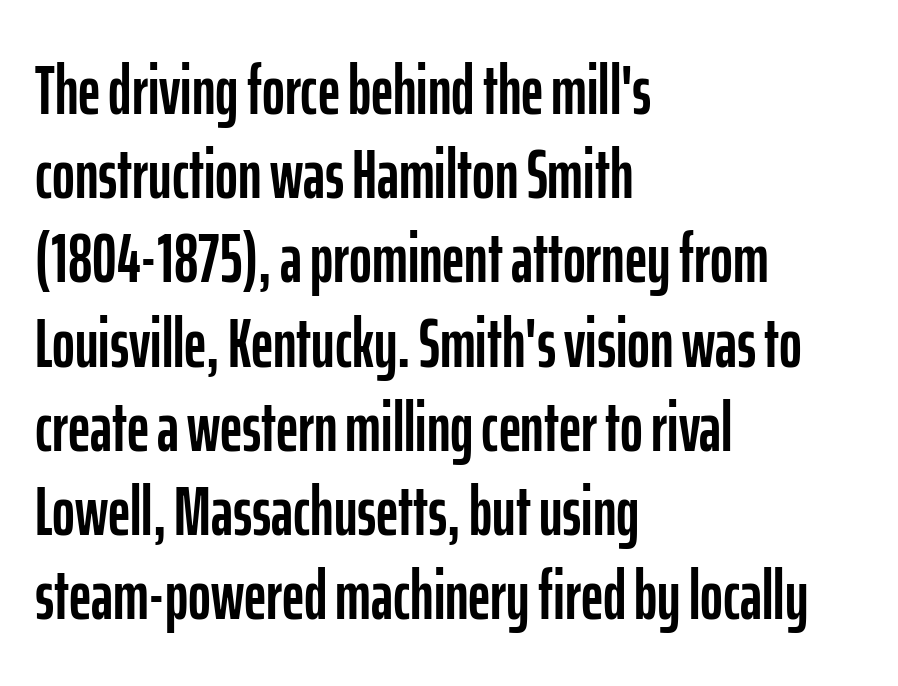
{"serif": "no", "italic": "no", "width": "condensed", "stroke_contrast": "low", "x_height": "medium", "monospaced": "no", "underline": "no", "align": "left", "line_spacing_ratio": 1.22, "letter_spacing": "normal", "letter_spacing_em": 0.0, "glyph_px": 69}
